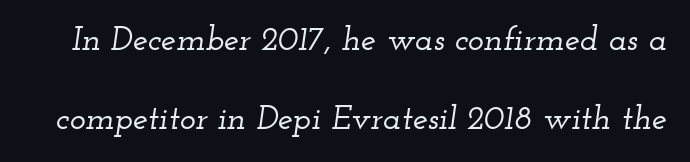
Between one letter and the next there's only the usual sliver of space. The face used here is seriffed, in the tradition of book romans. The rendering uses a large line-height, opening up the rows. Note the varied advance widths — an 'i' is clearly narrower than an 'm'. The gap between lines stays unmarked.
